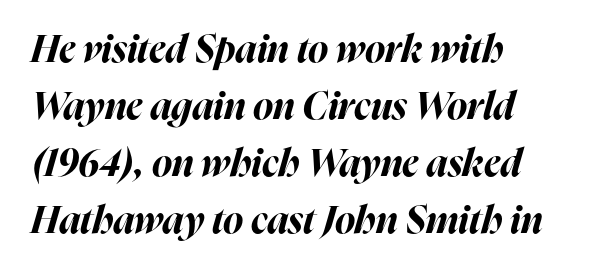
{"italic": "yes", "lean": "right", "slant_degrees": 16, "bold": "yes", "weight": "bold", "width": "normal", "stroke_contrast": "high", "x_height": "medium", "monospaced": "no", "underline": "no", "align": "left", "line_spacing": "normal", "line_spacing_ratio": 1.5, "letter_spacing": "normal", "letter_spacing_em": 0.0, "glyph_px": 38}
